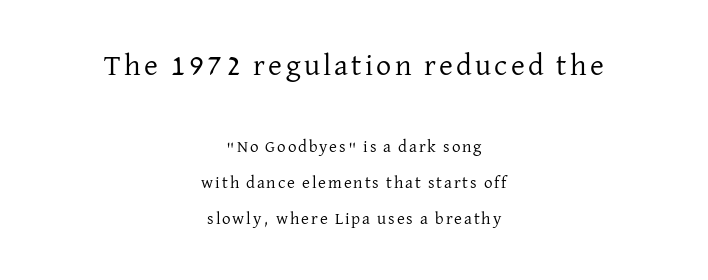
Q: Is the text bold? A: No.
Q: Is the text italic (slanted)? A: No, it is upright.
Q: Is the typeface a serif or a sans-serif typeface? A: Serif.
Q: Is the text underlined? A: No.
Q: How is the paragraph aligned? A: Centered.
Q: Is the spacing between lines tight, normal or loose? A: Loose.
Q: Which block of text is set in a larger size, the first (top) or the second (bottom)? A: The first (top) one.
Q: Width (condensed, normal, or wide)? A: Normal.
Q: Stroke contrast? A: Low.
Q: x-height? A: Medium.
Q: Monospaced? A: No.
